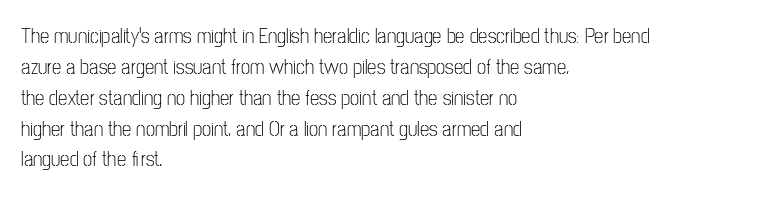
If you drew a line through each stem, it would be perfectly vertical. Leftover space on each line is placed entirely after the last word. The vertical gap from one line to the next is medium. The specimen omits any rule beneath the text block's lines.
